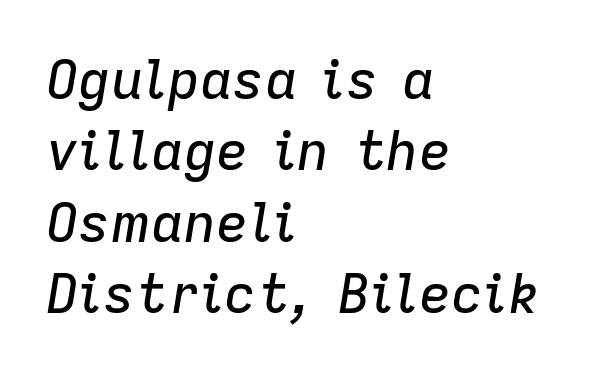
Is this a fixed-width face? No — the glyphs have proportional, varying widths. Each new line begins a customary step beneath the previous one. Unmarked baselines from the first word to the last. The setting favours the left margin, as ordinary paragraphs usually do. No extra tracking has been applied to these lines.
